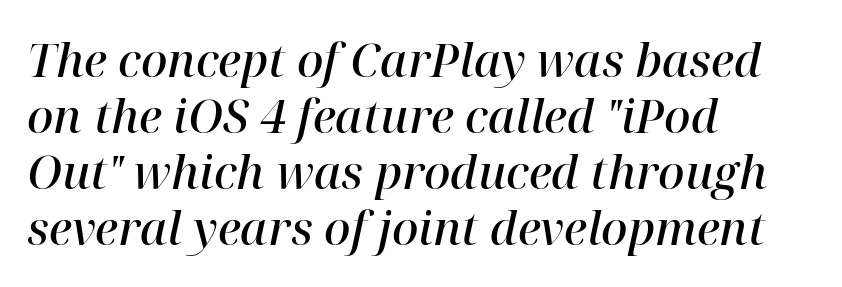
The image shows 46 px semibold serif type, italic (leaning right); set left-aligned, line spacing 1.22x, normal letter spacing, not underlined; high stroke contrast and a medium x-height.
